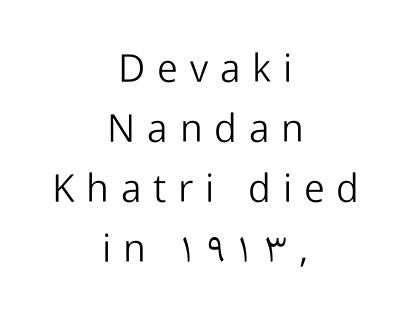
Q: Is the text bold? A: No.
Q: Is the text italic (slanted)? A: No, it is upright.
Q: Is the typeface a serif or a sans-serif typeface? A: Sans-serif.
Q: Is the text underlined? A: No.
Q: How is the paragraph aligned? A: Centered.
Q: Is the spacing between letters normal or unusually wide? A: Unusually wide.
Q: Is the spacing between lines tight, normal or loose? A: Normal.
Q: Width (condensed, normal, or wide)? A: Normal.
Q: Stroke contrast? A: Low.
Q: x-height? A: Medium.
Q: Monospaced? A: No.
